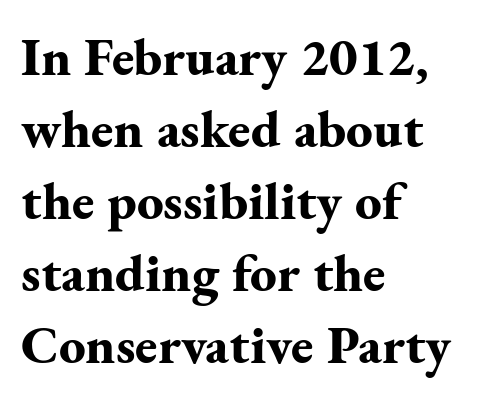
{"serif": "yes", "italic": "no", "bold": "yes", "weight": "bold", "width": "normal", "stroke_contrast": "medium", "x_height": "small", "monospaced": "no", "underline": "no", "align": "left", "line_spacing": "normal", "line_spacing_ratio": 1.36, "letter_spacing": "normal", "letter_spacing_em": 0.0, "glyph_px": 53}
